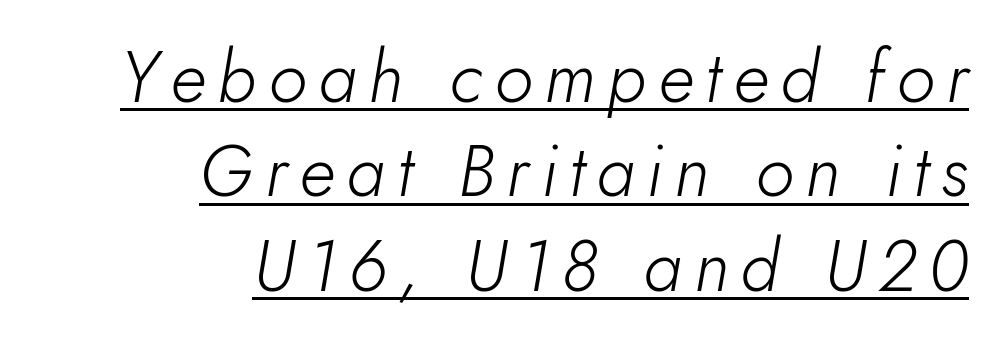
Q: Is the text bold? A: No.
Q: Is the text italic (slanted)? A: Yes, it leans right by about 5 degrees.
Q: Is the text underlined? A: Yes.
Q: How is the paragraph aligned? A: Right-aligned.
Q: Is the spacing between lines tight, normal or loose? A: Normal.
Q: Width (condensed, normal, or wide)? A: Normal.
Q: Stroke contrast? A: Low.
Q: x-height? A: Small.
Q: Monospaced? A: No.
